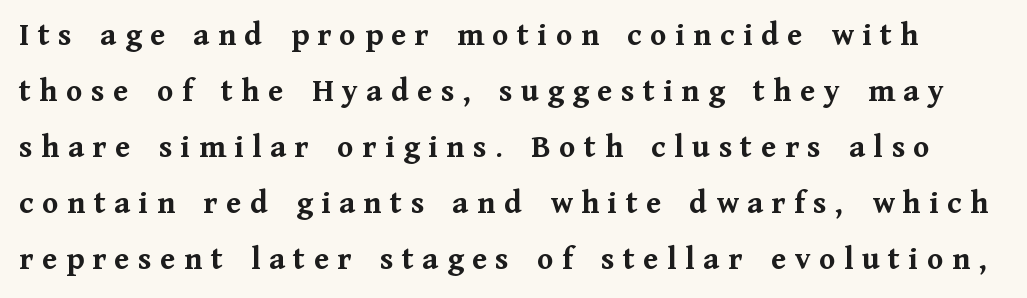
The image shows 33 px semibold serif type, upright; set normal line spacing (1.7x), unusually wide letter spacing (+0.26 em), not underlined; medium stroke contrast and a medium x-height.
